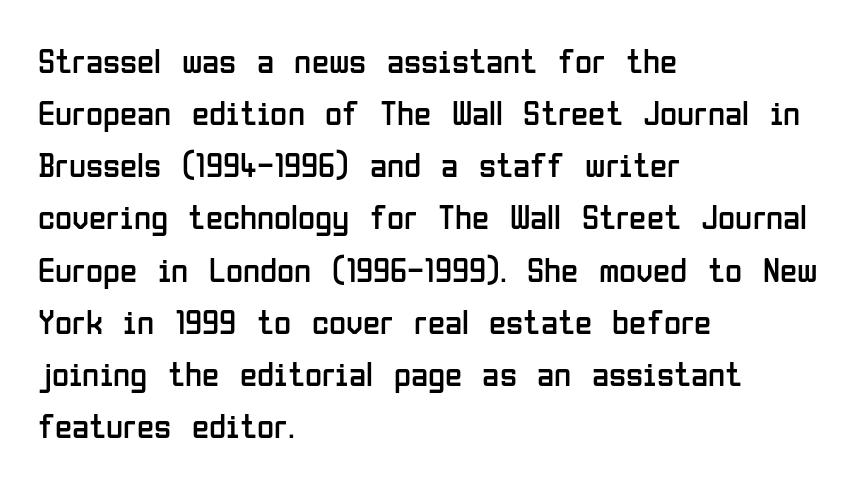
The image shows 35 px regular-weight, condensed sans-serif type, upright; set left-aligned, normal line spacing (1.49x), normal letter spacing, not underlined; low stroke contrast and a medium x-height.
